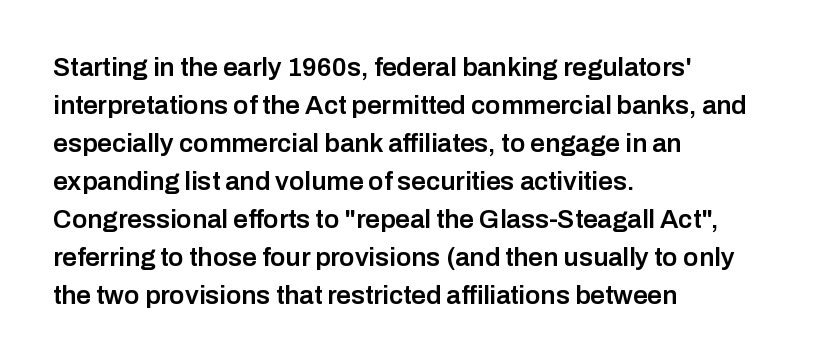
{"italic": "no", "bold": "semi", "underline": "no", "align": "left", "line_spacing": "normal", "line_spacing_ratio": 1.46, "letter_spacing": "normal", "letter_spacing_em": 0.0, "glyph_px": 26}
